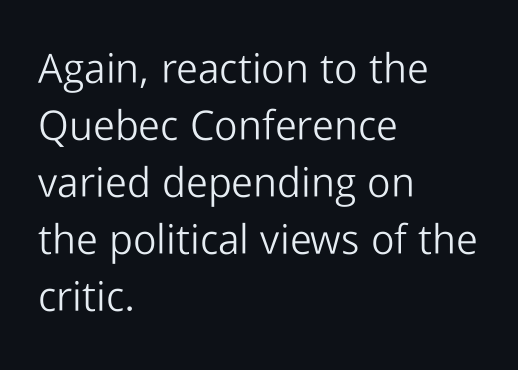
Q: Is the text bold? A: No.
Q: Is the text italic (slanted)? A: No, it is upright.
Q: Is the typeface a serif or a sans-serif typeface? A: Sans-serif.
Q: Is the text underlined? A: No.
Q: How is the paragraph aligned? A: Left-aligned.
Q: Is the spacing between letters normal or unusually wide? A: Normal.
Q: Is the spacing between lines tight, normal or loose? A: Normal.
Q: Width (condensed, normal, or wide)? A: Normal.
Q: Stroke contrast? A: Low.
Q: x-height? A: Medium.
Q: Monospaced? A: No.
